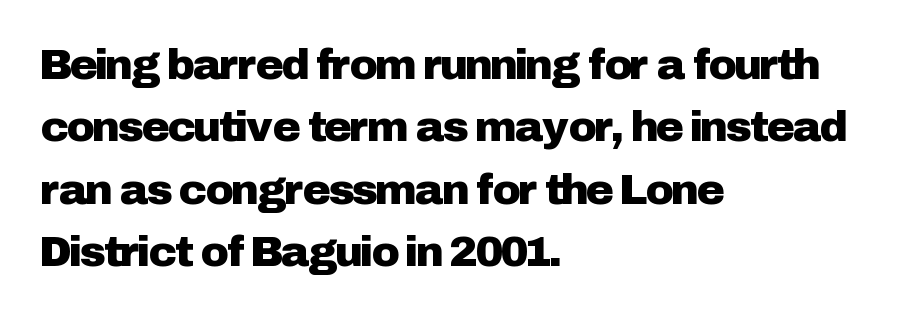
Q: Is the text italic (slanted)? A: No, it is upright.
Q: Is the typeface a serif or a sans-serif typeface? A: Sans-serif.
Q: Is the text underlined? A: No.
Q: How is the paragraph aligned? A: Left-aligned.
Q: Is the spacing between letters normal or unusually wide? A: Normal.
Q: Is the spacing between lines tight, normal or loose? A: Normal.
Q: Width (condensed, normal, or wide)? A: Normal.
Q: Stroke contrast? A: Low.
Q: x-height? A: Medium.
Q: Monospaced? A: No.
